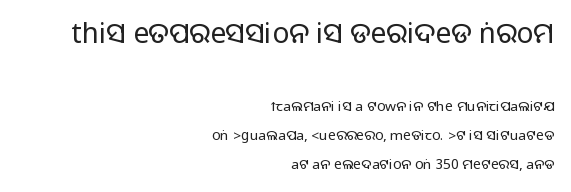
Rendered with straight, roman letterforms. These lines stand farther apart than default settings would place them. A sans-serif font was chosen for this passage. Students, note that the glyphs here touch the page at normal intervals.
